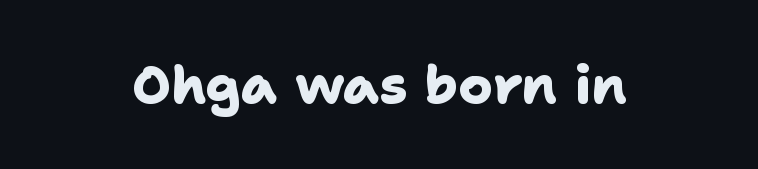
{"serif": "no", "bold": "yes", "weight": "heavy", "width": "normal", "stroke_contrast": "low", "x_height": "medium", "monospaced": "no", "underline": "no", "align": "center", "letter_spacing": "normal", "letter_spacing_em": 0.0, "glyph_px": 52}
